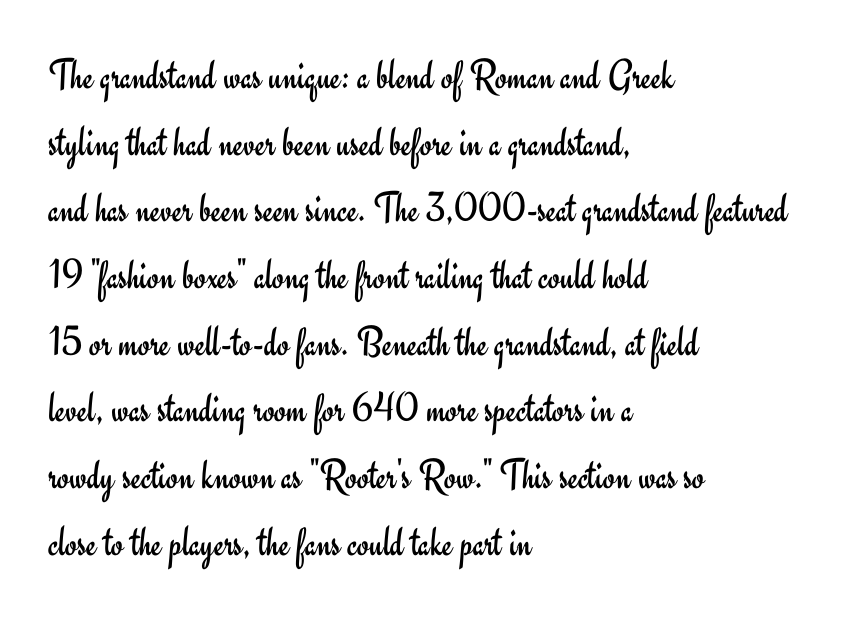
{"serif": "no", "bold": "no", "weight": "regular", "width": "normal", "stroke_contrast": "low", "x_height": "small", "monospaced": "no", "underline": "no", "align": "left", "line_spacing": "normal", "line_spacing_ratio": 1.55, "letter_spacing": "normal", "letter_spacing_em": 0.0, "glyph_px": 43}
